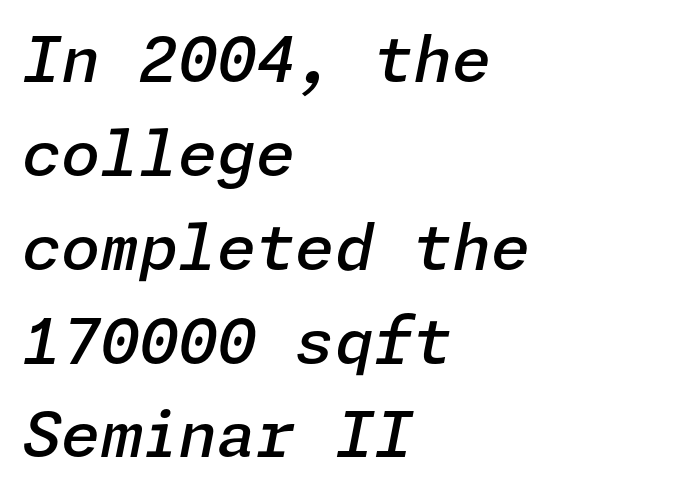
The image shows 63 px semibold type, italic (leaning right); set left-aligned, normal line spacing (1.49x), normal letter spacing, not underlined; low stroke contrast and a medium x-height.
